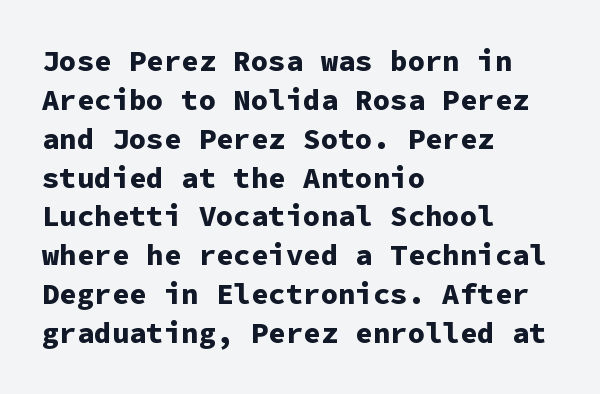
{"serif": "no", "italic": "no", "bold": "yes", "weight": "bold", "width": "normal", "stroke_contrast": "low", "x_height": "medium", "monospaced": "yes", "underline": "no", "align": "left", "line_spacing": "normal", "line_spacing_ratio": 1.34, "letter_spacing": "normal", "letter_spacing_em": 0.0, "glyph_px": 29}
